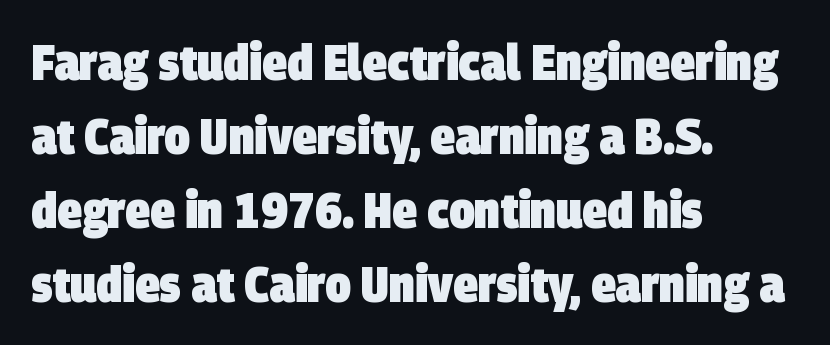
Q: Is the text bold? A: Yes.
Q: Is the typeface a serif or a sans-serif typeface? A: Sans-serif.
Q: Is the text underlined? A: No.
Q: How is the paragraph aligned? A: Left-aligned.
Q: Is the spacing between letters normal or unusually wide? A: Normal.
Q: Is the spacing between lines tight, normal or loose? A: Normal.
Q: Width (condensed, normal, or wide)? A: Condensed.
Q: Stroke contrast? A: Low.
Q: x-height? A: Large.
Q: Monospaced? A: No.
